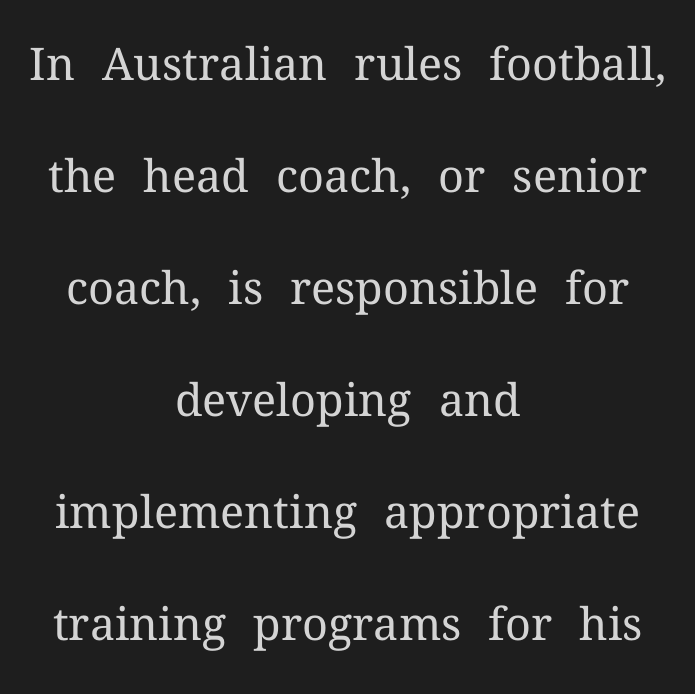
{"serif": "yes", "italic": "no", "bold": "no", "weight": "regular", "width": "normal", "stroke_contrast": "medium", "x_height": "medium", "monospaced": "no", "underline": "no", "align": "center", "line_spacing": "loose", "line_spacing_ratio": 2.49, "letter_spacing": "normal", "letter_spacing_em": 0.0, "glyph_px": 45}
